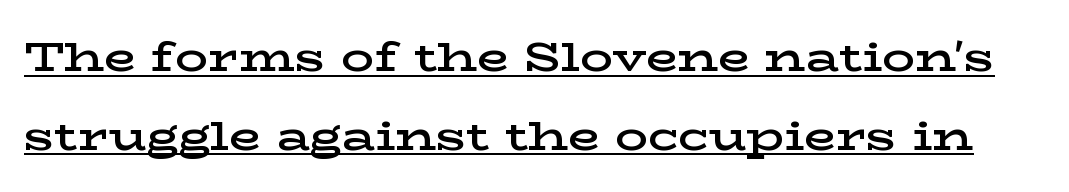
The image shows 41 px semibold, wide serif type, upright; set loose line spacing (1.92x), normal letter spacing, underlined; low stroke contrast and a medium x-height.
